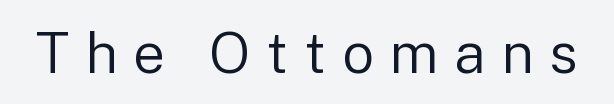
{"serif": "no", "italic": "no", "bold": "no", "weight": "regular", "width": "normal", "stroke_contrast": "low", "x_height": "medium", "monospaced": "no", "underline": "no", "letter_spacing": "wide", "letter_spacing_em": 0.27, "glyph_px": 57}
